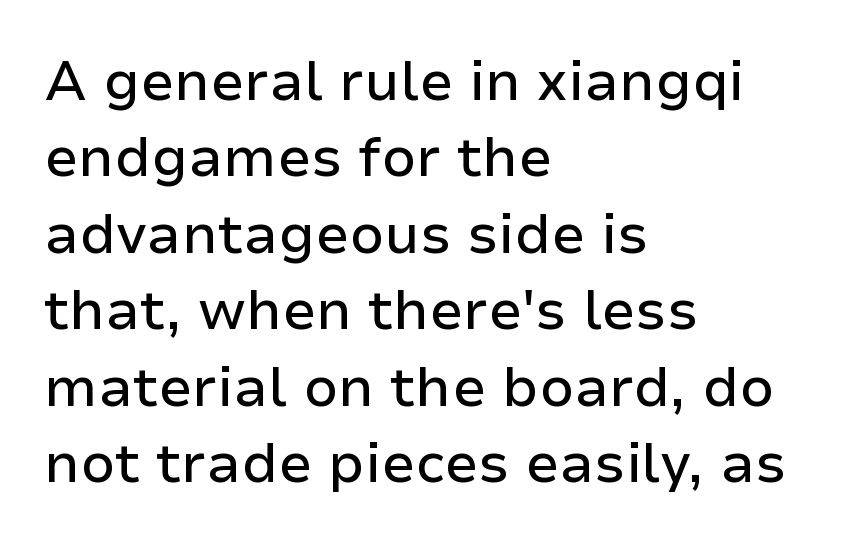
The image shows 55 px sans-serif type, upright; set left-aligned, normal line spacing (1.39x), normal letter spacing, not underlined; low stroke contrast and a medium x-height.
